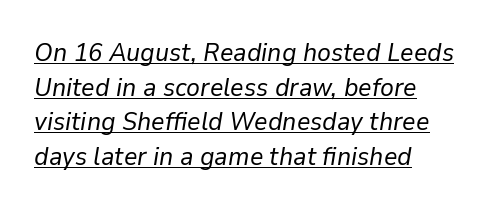
{"italic": "yes", "lean": "right", "slant_degrees": 9, "bold": "no", "underline": "yes", "align": "left", "line_spacing": "normal", "line_spacing_ratio": 1.33, "letter_spacing": "normal", "letter_spacing_em": 0.0, "glyph_px": 26}
